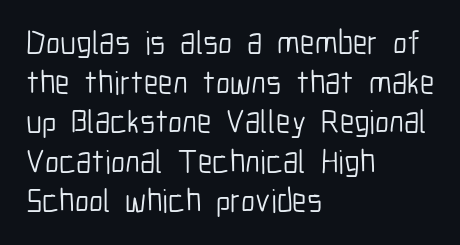
The lettering stays uniformly vertical, giving the passage a roman look. Each stroke keeps to a modest, everyday thickness or less. Observe the ordinary spacing: letters are neighbours, not strangers. Plain, unruled lines of type. Horizontal alignment here is leftward, the default for most running prose.
